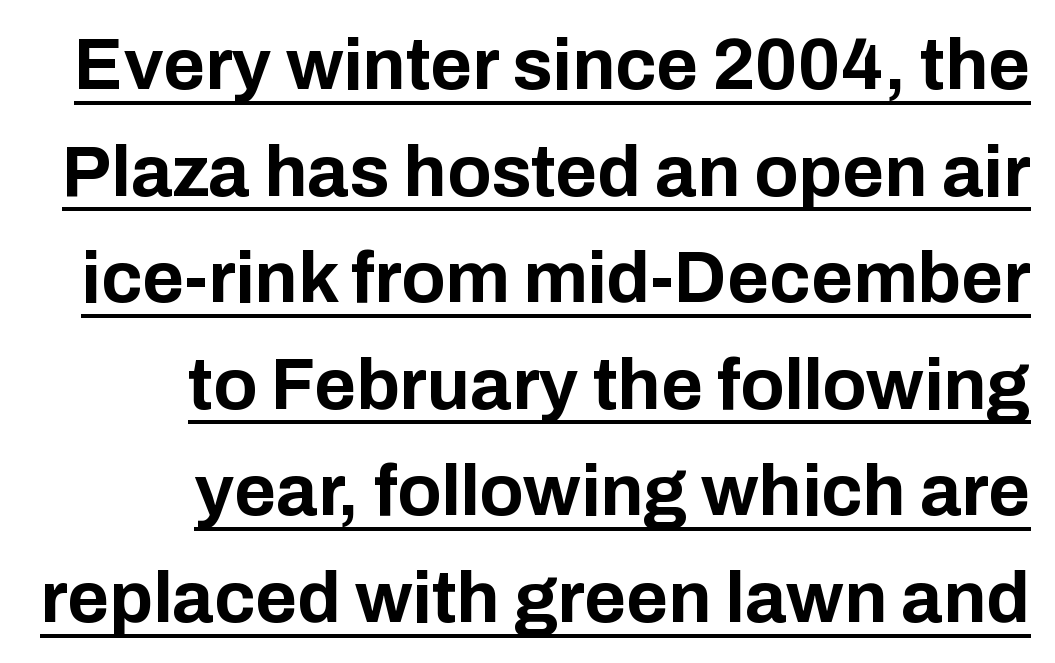
Q: Is the text bold? A: Yes.
Q: Is the text italic (slanted)? A: No, it is upright.
Q: Is the typeface a serif or a sans-serif typeface? A: Sans-serif.
Q: Is the text underlined? A: Yes.
Q: How is the paragraph aligned? A: Right-aligned.
Q: Is the spacing between letters normal or unusually wide? A: Normal.
Q: Is the spacing between lines tight, normal or loose? A: Normal.
Q: Width (condensed, normal, or wide)? A: Normal.
Q: Stroke contrast? A: Low.
Q: x-height? A: Medium.
Q: Monospaced? A: No.
